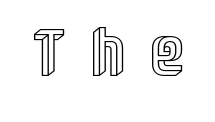
The image shows 67 px condensed type, upright; set unusually wide letter spacing (+0.45 em), not underlined; a large x-height.
